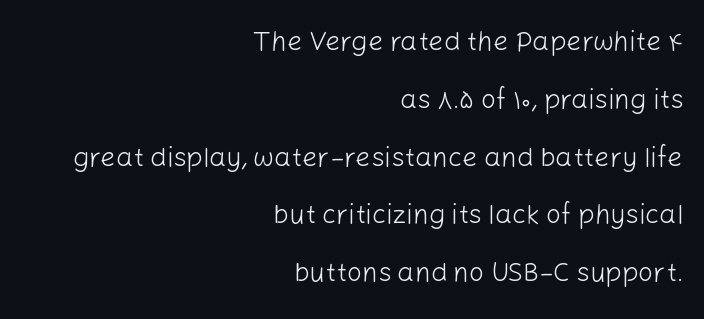
{"italic": "no", "bold": "no", "underline": "no", "align": "right", "line_spacing": "loose", "line_spacing_ratio": 2.14, "letter_spacing": "normal", "letter_spacing_em": 0.0, "glyph_px": 27}
